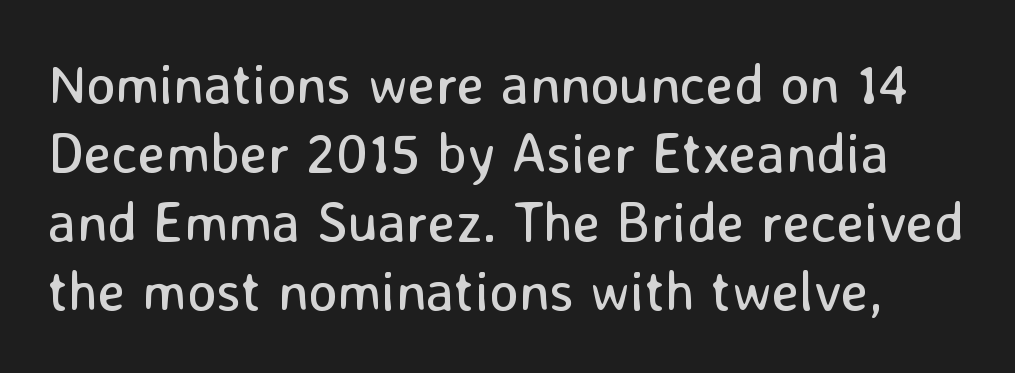
Glyph-to-glyph distance matches everyday printed text. Unbolded letterforms with no extra heft. Varying glyph widths throughout — classic text-font behaviour. Nothing sits at the stroke ends, so this counts as sans-serif. Plain, unruled lines of type.
